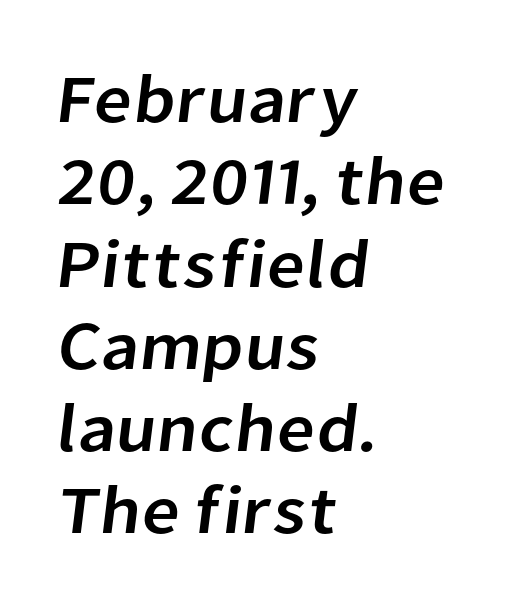
The image shows 68 px sans-serif type; set left-aligned, line spacing 1.21x, normal letter spacing, not underlined; low stroke contrast and a medium x-height.
